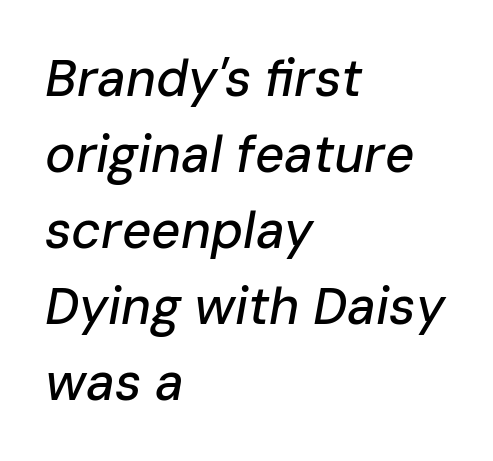
{"italic": "yes", "lean": "right", "slant_degrees": 10, "width": "normal", "stroke_contrast": "low", "x_height": "medium", "monospaced": "no", "underline": "no", "align": "left", "line_spacing": "normal", "line_spacing_ratio": 1.49, "letter_spacing": "normal", "letter_spacing_em": 0.0, "glyph_px": 51}
